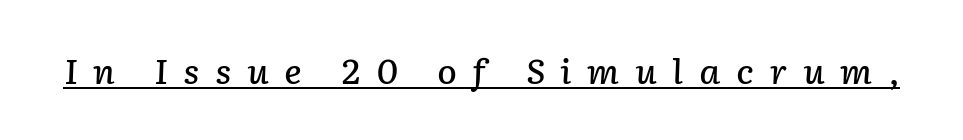
{"italic": "yes", "lean": "right", "slant_degrees": 2, "bold": "semi", "weight": "semibold", "width": "normal", "stroke_contrast": "low", "x_height": "medium", "monospaced": "no", "underline": "yes", "letter_spacing": "wide", "letter_spacing_em": 0.47, "glyph_px": 33}
